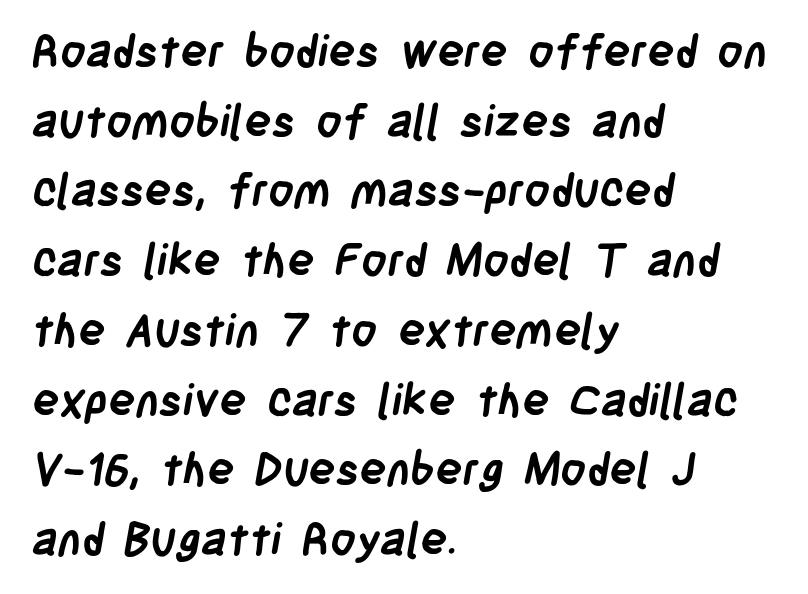
Q: Is the text bold? A: Yes.
Q: Is the typeface a serif or a sans-serif typeface? A: Sans-serif.
Q: Is the text underlined? A: No.
Q: How is the paragraph aligned? A: Left-aligned.
Q: Is the spacing between letters normal or unusually wide? A: Normal.
Q: Is the spacing between lines tight, normal or loose? A: Normal.
Q: Width (condensed, normal, or wide)? A: Condensed.
Q: Stroke contrast? A: Low.
Q: x-height? A: Large.
Q: Monospaced? A: No.
